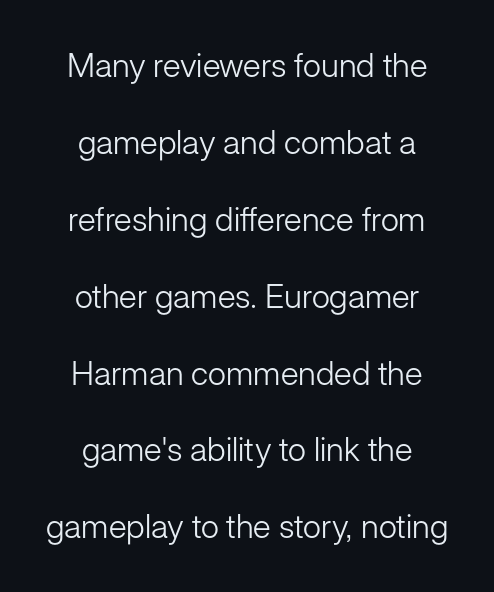
A typesetter would call this proportional, since set widths differ per character. One glance says open: line gaps are wider than usual. Has an underline been added? It has not. Each stroke keeps to a modest, everyday thickness or less. The lettering stays uniformly vertical, giving the passage a roman look.
